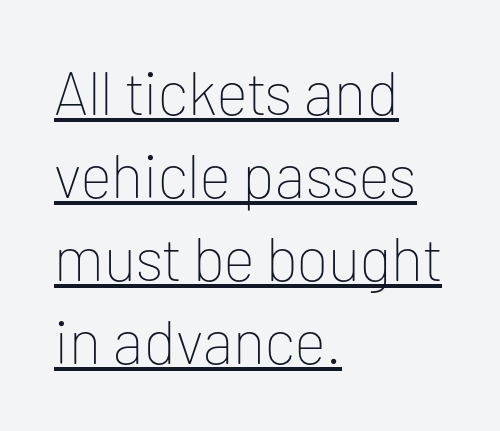
{"serif": "no", "italic": "no", "bold": "no", "weight": "thin", "width": "normal", "stroke_contrast": "low", "x_height": "medium", "monospaced": "no", "underline": "yes", "align": "left", "line_spacing": "normal", "line_spacing_ratio": 1.36, "letter_spacing": "normal", "letter_spacing_em": 0.0, "glyph_px": 61}
